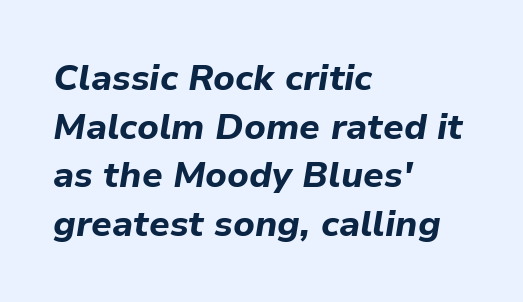
The image shows 36 px bold type, italic (leaning right); set left-aligned, normal line spacing (1.35x), normal letter spacing, not underlined; low stroke contrast and a medium x-height.
